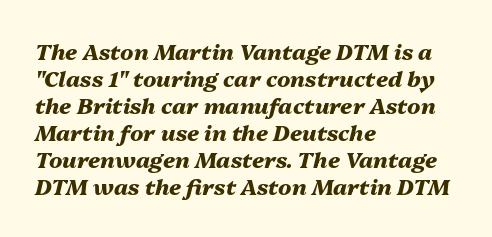
The image shows 22 px bold type, italic (leaning right); set left-aligned, line spacing 1.23x, normal letter spacing, not underlined.
